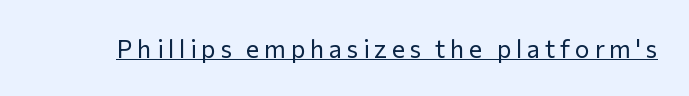
Q: Is the text bold? A: No.
Q: Is the text italic (slanted)? A: No, it is upright.
Q: Is the text underlined? A: Yes.
